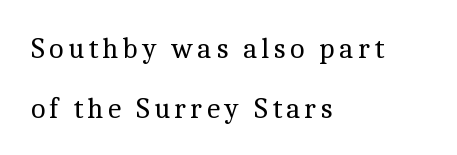
The image shows 29 px regular-weight serif type, upright; set left-aligned, loose line spacing (2.06x), not underlined; a medium x-height.
